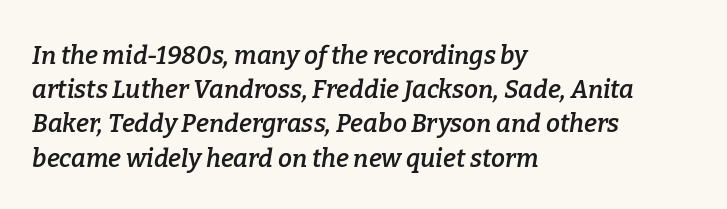
Q: Is the text bold? A: Semi-bold.
Q: Is the text italic (slanted)? A: Yes, it leans right by about 9 degrees.
Q: Is the text underlined? A: No.
Q: How is the paragraph aligned? A: Left-aligned.
Q: Is the spacing between letters normal or unusually wide? A: Normal.
Q: Is the spacing between lines tight, normal or loose? A: Normal.
